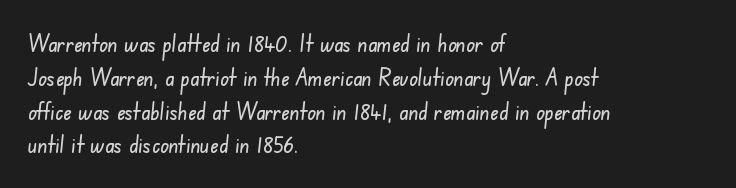
Q: Is the text underlined? A: No.
Q: How is the paragraph aligned? A: Left-aligned.
Q: Is the spacing between letters normal or unusually wide? A: Normal.
Q: Is the spacing between lines tight, normal or loose? A: Normal.
